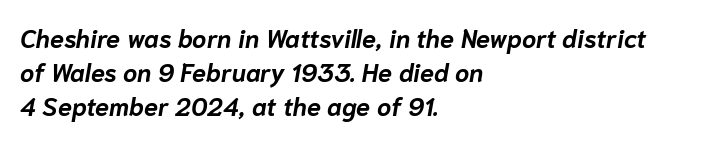
Glyph-to-glyph distance matches everyday printed text. A clean baseline with only descenders dipping below it. This sample keeps an unexceptional amount of space between lines. If you drew a line through each stem, it would be angled. The passage shown is emphatically bold.
